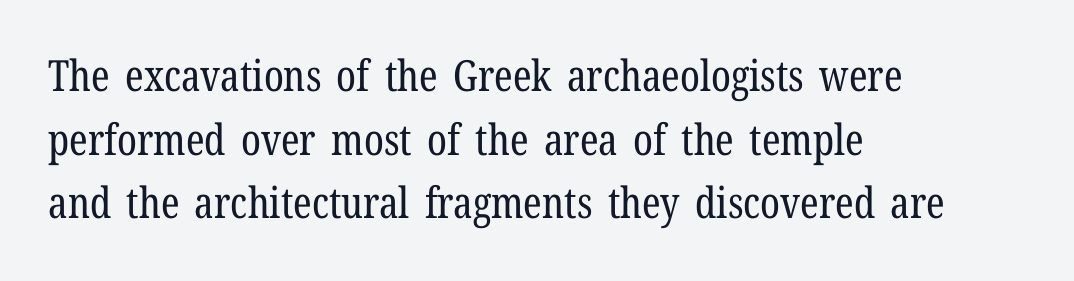
Q: Is the text bold? A: No.
Q: Is the text italic (slanted)? A: No, it is upright.
Q: Is the typeface a serif or a sans-serif typeface? A: Serif.
Q: Is the text underlined? A: No.
Q: How is the paragraph aligned? A: Left-aligned.
Q: Is the spacing between letters normal or unusually wide? A: Normal.
Q: Is the spacing between lines tight, normal or loose? A: Normal.
Q: Width (condensed, normal, or wide)? A: Condensed.
Q: Stroke contrast? A: Low.
Q: x-height? A: Medium.
Q: Monospaced? A: No.
